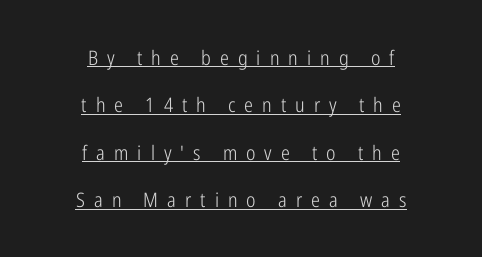
Q: Is the text bold? A: No.
Q: Is the text italic (slanted)? A: No, it is upright.
Q: Is the text underlined? A: Yes.
Q: How is the paragraph aligned? A: Centered.
Q: Is the spacing between letters normal or unusually wide? A: Unusually wide.
Q: Is the spacing between lines tight, normal or loose? A: Loose.
